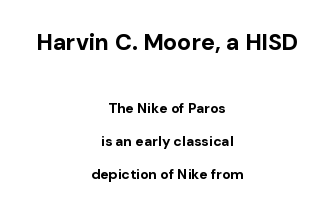
The area under the type is left untouched. In terms of weight, the rendering is a true, heavy bold. The letterforms sit shoulder to shoulder at normal distance. The passage is arranged like a title page — every line centered.
